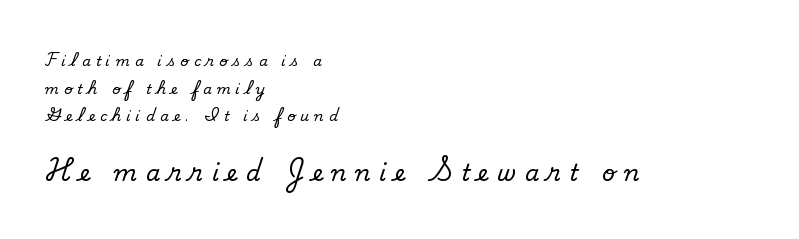
Compared with a centered layout, this one pins lines to the left instead. On a weight scale, this lands at 450 or below. Honestly, there is no underline to notice here at all. How are the letters spaced? Widely, with obvious added tracking. How would I describe the line gaps? Wide and relaxed. Two sizes are in play, and the larger belongs to the second block.
